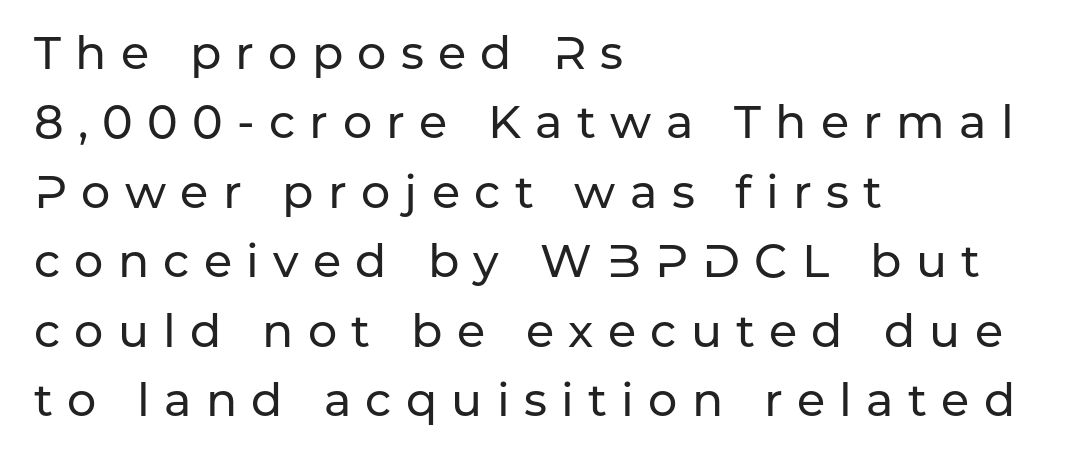
Q: Is the text italic (slanted)? A: No, it is upright.
Q: Is the typeface a serif or a sans-serif typeface? A: Sans-serif.
Q: Is the text underlined? A: No.
Q: How is the paragraph aligned? A: Left-aligned.
Q: Is the spacing between letters normal or unusually wide? A: Unusually wide.
Q: Is the spacing between lines tight, normal or loose? A: Normal.
Q: Width (condensed, normal, or wide)? A: Normal.
Q: Stroke contrast? A: Low.
Q: x-height? A: Medium.
Q: Monospaced? A: No.
